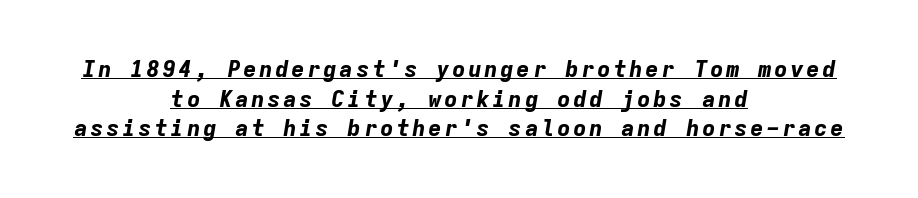
The rendering uses the underline text-decoration. As a designer I'd log this as weight 700, bold. Notice how the passage keeps no hard edge, just a central spine. Does the leading feel generous? No, just average.
